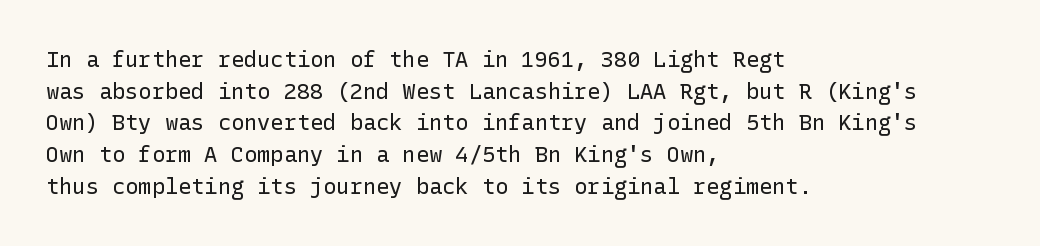
Ordinary non-slanted type is in use. Whoever set this chose a conventional vertical rhythm. Nothing unusual about the tracking: characters are spaced as the font intends. Every row of glyphs begins at an identical x-position on the left.
